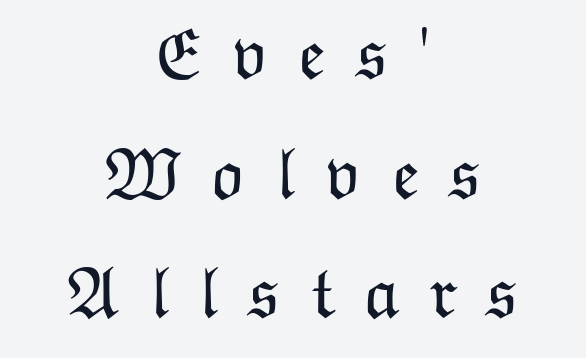
The image shows 73 px light type, upright; set centered, normal line spacing (1.64x), unusually wide letter spacing (+0.4 em), not underlined; low stroke contrast and a medium x-height.
